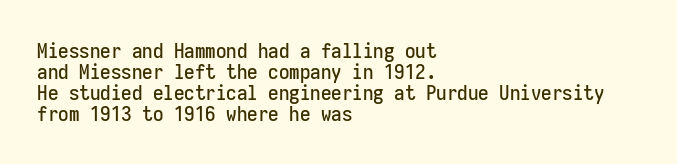
Line starts are locked; line ends wander. What stands out about the letter spacing? Nothing — it is the standard amount. These lines huddle together more closely than default settings would place them. Unmarked baselines from the first word to the last. This is roman type, the default non-slanted kind.
